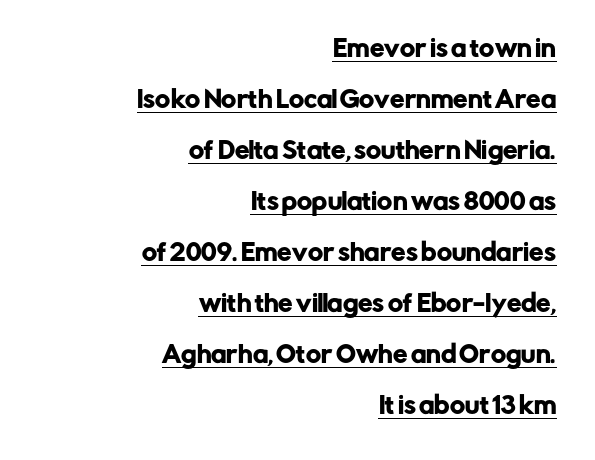
Q: Is the text italic (slanted)? A: No, it is upright.
Q: Is the text underlined? A: Yes.
Q: How is the paragraph aligned? A: Right-aligned.
Q: Is the spacing between letters normal or unusually wide? A: Normal.
Q: Is the spacing between lines tight, normal or loose? A: Loose.
